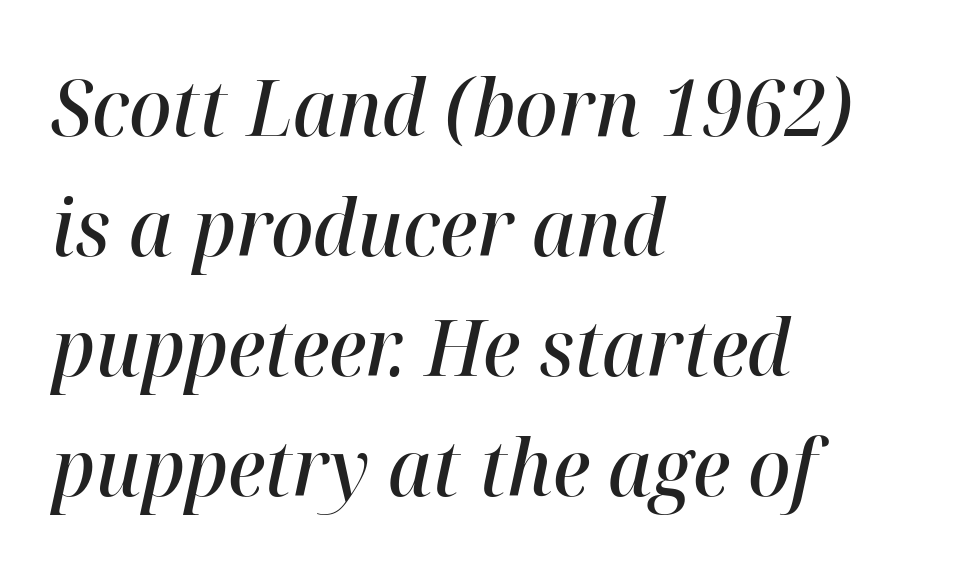
The image shows 79 px semibold type, italic (leaning right); set left-aligned, normal line spacing (1.52x), normal letter spacing, not underlined; high stroke contrast and a medium x-height.
